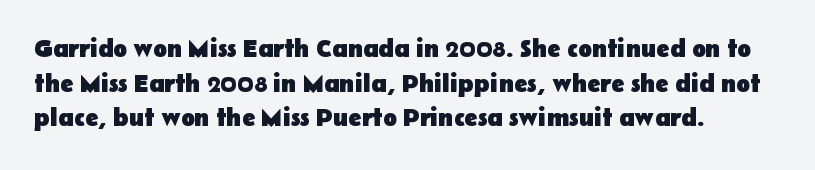
Q: Is the text bold? A: Yes.
Q: Is the text italic (slanted)? A: No, it is upright.
Q: Is the text underlined? A: No.
Q: How is the paragraph aligned? A: Left-aligned.
Q: Is the spacing between letters normal or unusually wide? A: Normal.
Q: Is the spacing between lines tight, normal or loose? A: Normal.
